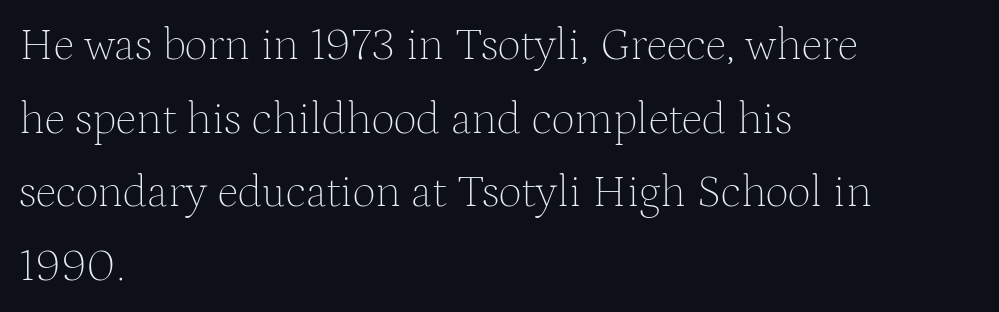
{"serif": "yes", "italic": "no", "bold": "no", "weight": "thin", "width": "normal", "stroke_contrast": "medium", "x_height": "medium", "monospaced": "no", "underline": "no", "align": "left", "line_spacing": "normal", "line_spacing_ratio": 1.6, "letter_spacing": "normal", "letter_spacing_em": 0.0, "glyph_px": 46}
